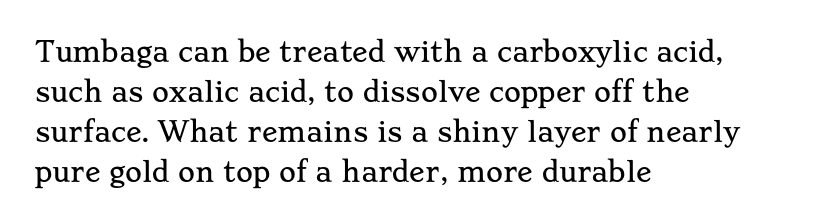
Descender tails drop into unmarked territory. Each word holds together tightly as a unit, with standard inter-letter gaps. Style check: upright. A student would call this left alignment; a typographer would say flush left, rag right. If you measured baseline to baseline, you'd find a middling distance.
